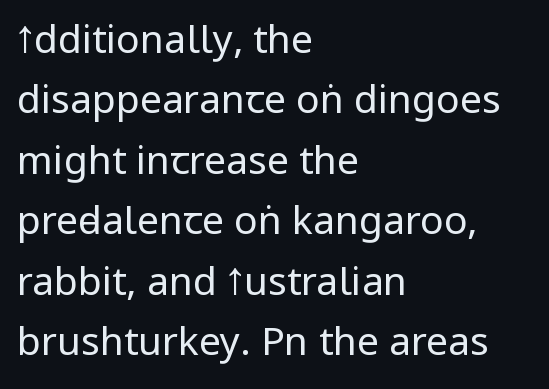
The type sits square on the baseline with zero lean. The passage shown is typed in a proportional face where columns would drift. Examine the stroke ends and you'll find no serifs. Weight: regular or lighter. One-word summary of the alignment: left.
